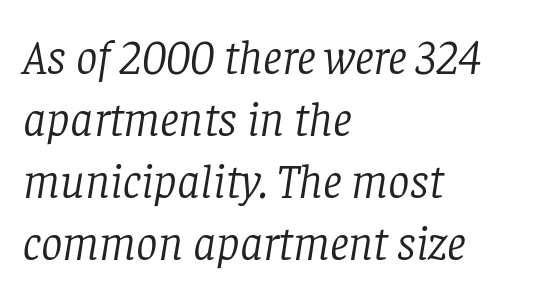
The gap between lines stays unmarked. A student would call this left alignment; a typographer would say flush left, rag right. Varying glyph widths throughout — classic text-font behaviour. In terms of leading, this rendering sits right in the middle.
